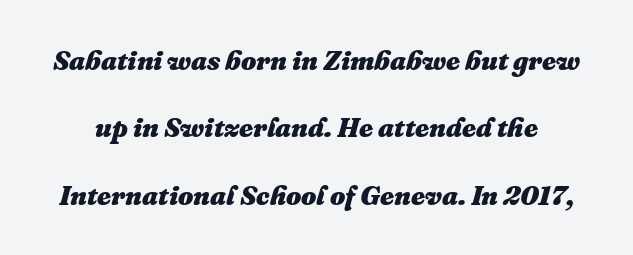
Q: Is the text bold? A: Yes.
Q: Is the text italic (slanted)? A: Yes, it leans right by about 16 degrees.
Q: Is the text underlined? A: No.
Q: Is the spacing between letters normal or unusually wide? A: Normal.
Q: Is the spacing between lines tight, normal or loose? A: Loose.
